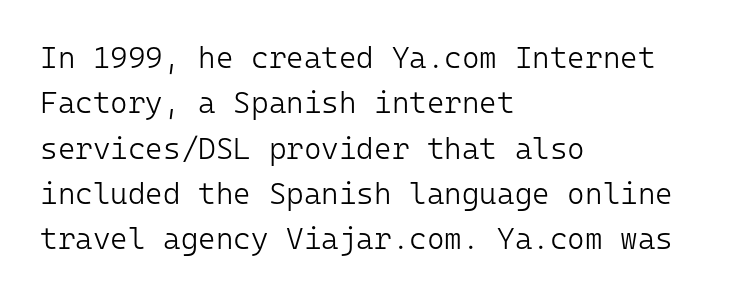
Q: Is the text bold? A: No.
Q: Is the text italic (slanted)? A: No, it is upright.
Q: Is the typeface a serif or a sans-serif typeface? A: Sans-serif.
Q: Is the text underlined? A: No.
Q: How is the paragraph aligned? A: Left-aligned.
Q: Is the spacing between letters normal or unusually wide? A: Normal.
Q: Is the spacing between lines tight, normal or loose? A: Normal.
Q: Width (condensed, normal, or wide)? A: Normal.
Q: Stroke contrast? A: Low.
Q: x-height? A: Medium.
Q: Monospaced? A: Yes.
